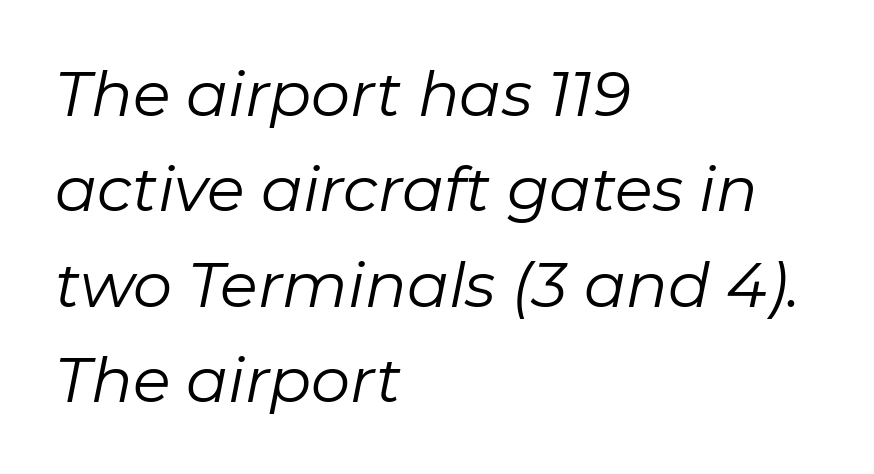
{"italic": "yes", "lean": "right", "slant_degrees": 11, "bold": "no", "weight": "regular", "width": "normal", "stroke_contrast": "low", "x_height": "medium", "monospaced": "no", "underline": "no", "align": "left", "line_spacing": "normal", "line_spacing_ratio": 1.54, "letter_spacing": "normal", "letter_spacing_em": 0.0, "glyph_px": 62}
